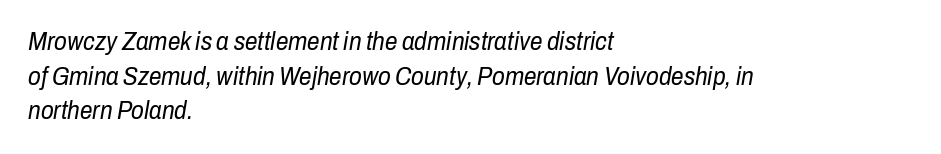
Is this a heavy cut? Hardly; it is regular or lighter. Does the leading feel generous? No, just average. Does extra space separate the letters? No, they use regular spacing. Type without underlining. Would a proofreader flag this as italicized? Yes. Short and long lines alike share a common starting point at left.
